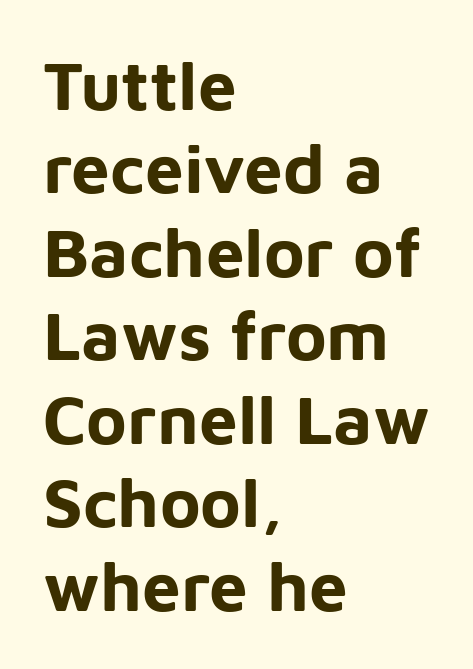
{"serif": "no", "italic": "no", "bold": "yes", "weight": "bold", "width": "normal", "stroke_contrast": "low", "x_height": "medium", "monospaced": "no", "underline": "no", "align": "left", "line_spacing_ratio": 1.21, "letter_spacing": "normal", "letter_spacing_em": 0.0, "glyph_px": 69}
